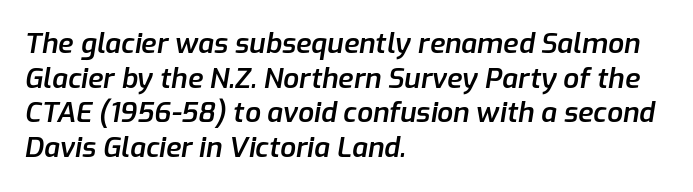
The image shows 28 px semibold type, italic (leaning right); set left-aligned, line spacing 1.24x, normal letter spacing, not underlined; low stroke contrast and a medium x-height.
